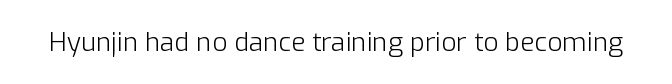
The image shows 26 px text type, upright; set normal letter spacing, not underlined.
